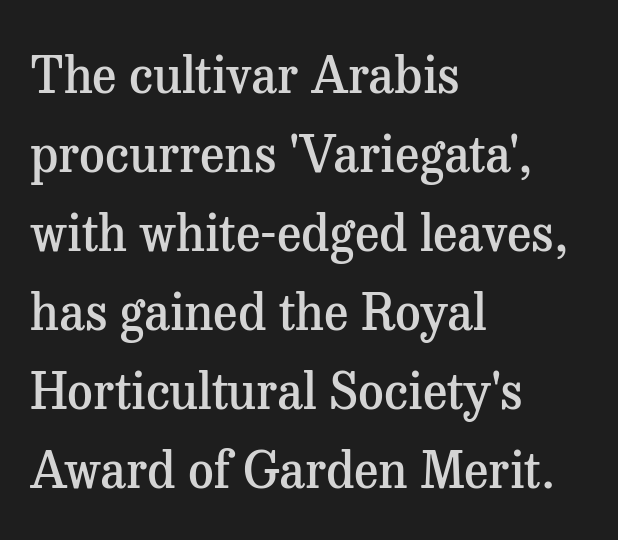
{"serif": "yes", "italic": "no", "bold": "semi", "weight": "semibold", "width": "normal", "stroke_contrast": "medium", "x_height": "medium", "monospaced": "no", "underline": "no", "align": "left", "line_spacing": "normal", "line_spacing_ratio": 1.58, "letter_spacing": "normal", "letter_spacing_em": 0.0, "glyph_px": 50}
